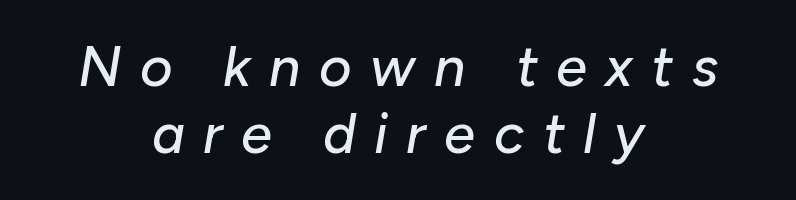
The image shows 56 px text type, italic (leaning right); set centered, line spacing 1.2x, unusually wide letter spacing (+0.33 em), not underlined; low stroke contrast and a medium x-height.
